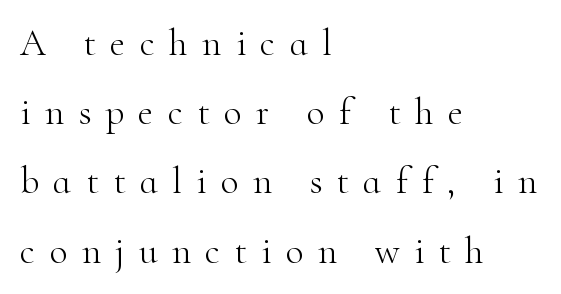
Q: Is the text bold? A: No.
Q: Is the text italic (slanted)? A: No, it is upright.
Q: Is the typeface a serif or a sans-serif typeface? A: Serif.
Q: Is the text underlined? A: No.
Q: How is the paragraph aligned? A: Left-aligned.
Q: Is the spacing between letters normal or unusually wide? A: Unusually wide.
Q: Width (condensed, normal, or wide)? A: Normal.
Q: Stroke contrast? A: High.
Q: x-height? A: Small.
Q: Monospaced? A: No.
